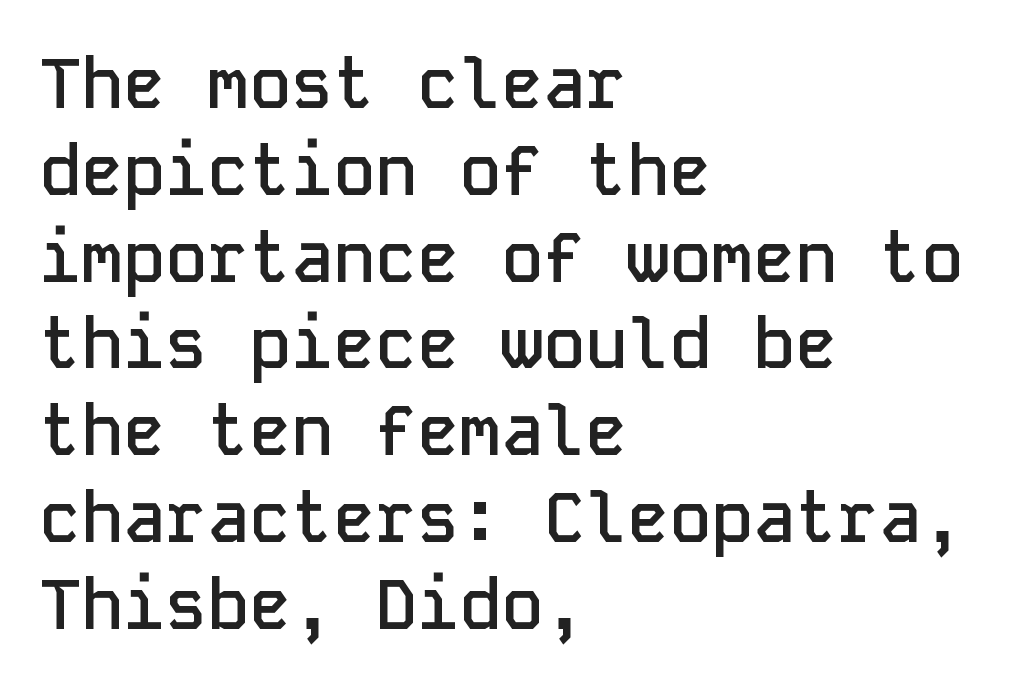
{"serif": "no", "italic": "no", "bold": "semi", "weight": "semibold", "width": "normal", "stroke_contrast": "low", "x_height": "medium", "monospaced": "yes", "underline": "no", "align": "left", "line_spacing_ratio": 1.24, "letter_spacing": "normal", "letter_spacing_em": 0.0, "glyph_px": 70}
